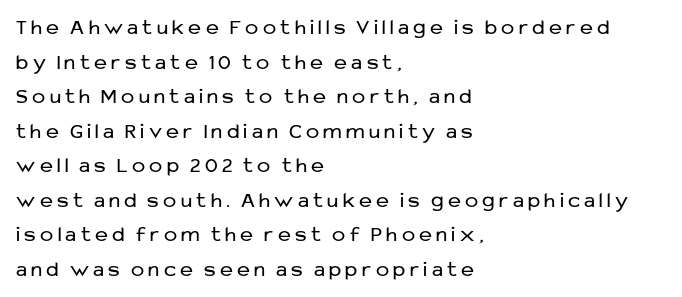
{"italic": "no", "bold": "no", "underline": "no", "align": "left", "line_spacing": "normal", "line_spacing_ratio": 1.57, "letter_spacing": "wide", "letter_spacing_em": 0.2, "glyph_px": 22}
